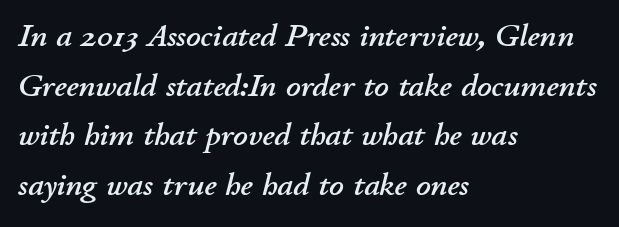
The specimen omits any rule beneath the text block's lines. The letters advance in unequal steps, a hallmark of proportional type. The rendering applies a slant to the glyphs. You could call the tracking neutral — neither tight nor loose. Reading down the column, the eye jumps a familiar distance to each next line. This sample is left-justified, so line endings fall wherever the words run out.
